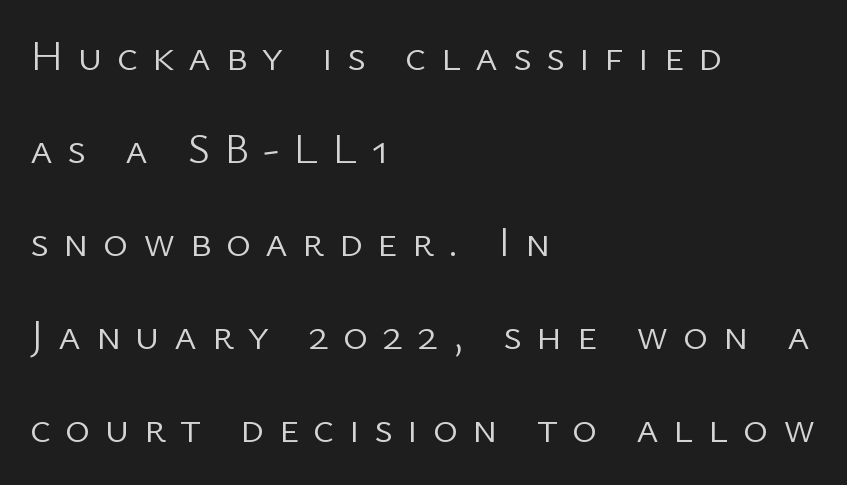
{"serif": "no", "italic": "no", "bold": "no", "weight": "light", "width": "normal", "stroke_contrast": "low", "x_height": "medium", "monospaced": "no", "underline": "no", "align": "left", "line_spacing": "loose", "line_spacing_ratio": 2.16, "letter_spacing": "wide", "letter_spacing_em": 0.33, "glyph_px": 43}
